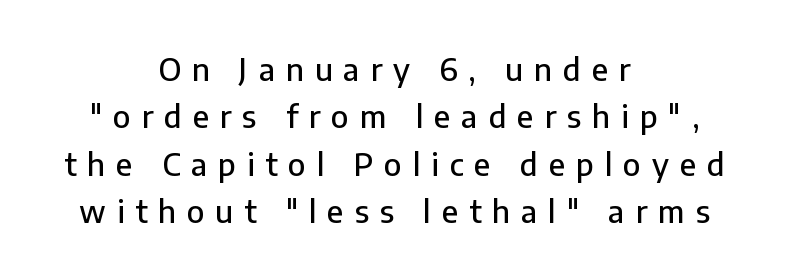
{"serif": "no", "italic": "no", "width": "normal", "stroke_contrast": "low", "x_height": "medium", "monospaced": "no", "underline": "no", "align": "center", "line_spacing": "normal", "line_spacing_ratio": 1.53, "letter_spacing": "wide", "letter_spacing_em": 0.35, "glyph_px": 31}
